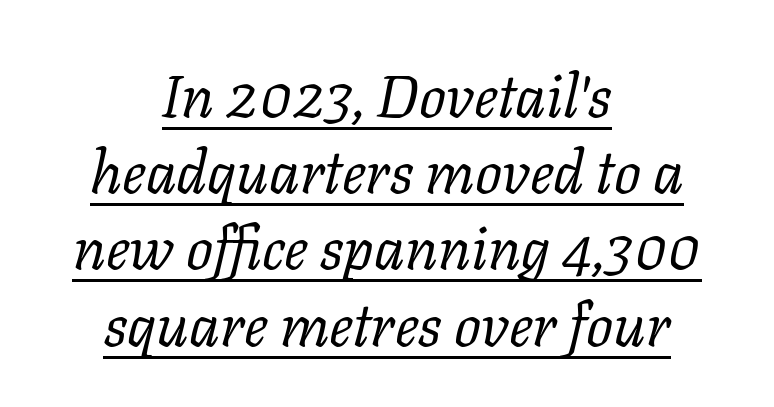
{"serif": "yes", "italic": "yes", "lean": "right", "slant_degrees": 11, "bold": "no", "weight": "regular", "width": "normal", "stroke_contrast": "low", "x_height": "medium", "monospaced": "no", "underline": "yes", "align": "center", "line_spacing": "normal", "line_spacing_ratio": 1.27, "letter_spacing": "normal", "letter_spacing_em": 0.0, "glyph_px": 60}
